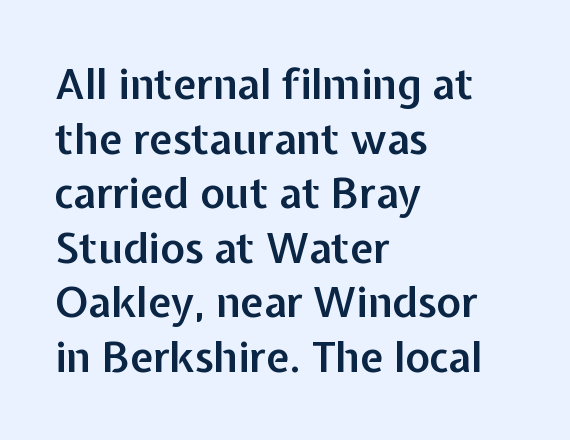
{"serif": "no", "italic": "no", "bold": "semi", "weight": "semibold", "width": "normal", "stroke_contrast": "low", "x_height": "medium", "monospaced": "no", "underline": "no", "align": "left", "line_spacing": "normal", "line_spacing_ratio": 1.3, "letter_spacing": "normal", "letter_spacing_em": 0.0, "glyph_px": 42}
